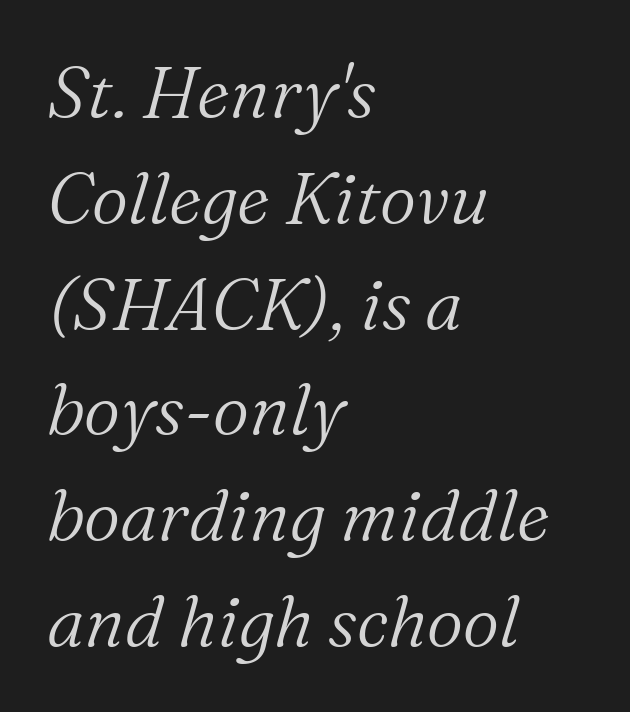
The image shows 71 px light serif type, italic (leaning right); set left-aligned, normal line spacing (1.49x), normal letter spacing, not underlined; medium stroke contrast and a medium x-height.
